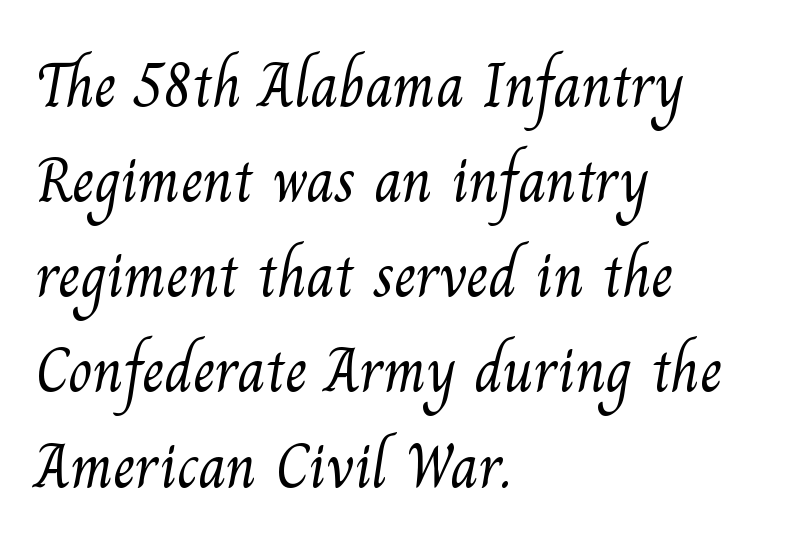
The image shows 63 px light serif type; set left-aligned, normal line spacing (1.51x), normal letter spacing, not underlined; medium stroke contrast and a small x-height.
